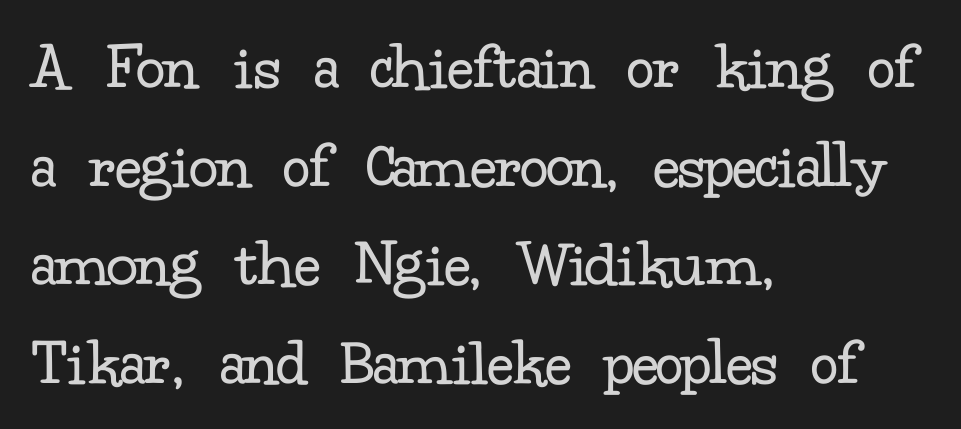
{"serif": "yes", "italic": "no", "bold": "no", "weight": "regular", "width": "normal", "stroke_contrast": "low", "x_height": "small", "monospaced": "no", "underline": "no", "align": "left", "line_spacing": "normal", "line_spacing_ratio": 1.43, "letter_spacing": "normal", "letter_spacing_em": 0.0, "glyph_px": 69}
